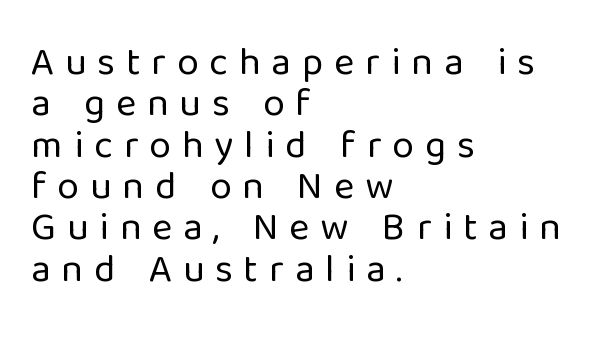
Q: Is the text bold? A: No.
Q: Is the text italic (slanted)? A: No, it is upright.
Q: Is the typeface a serif or a sans-serif typeface? A: Sans-serif.
Q: Is the text underlined? A: No.
Q: How is the paragraph aligned? A: Left-aligned.
Q: Is the spacing between letters normal or unusually wide? A: Unusually wide.
Q: Is the spacing between lines tight, normal or loose? A: Tight.
Q: Width (condensed, normal, or wide)? A: Normal.
Q: Stroke contrast? A: Low.
Q: x-height? A: Medium.
Q: Monospaced? A: No.
